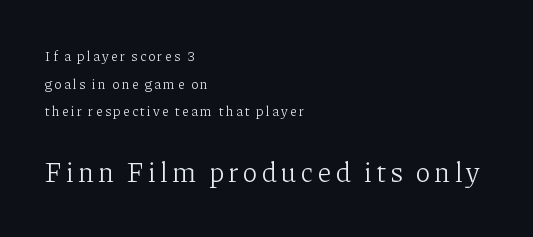
The image shows 28 px light serif type, upright; set left-aligned, loose line spacing (1.97x), not underlined; the second (bottom) block is 2.0x larger; low stroke contrast and a medium x-height.
